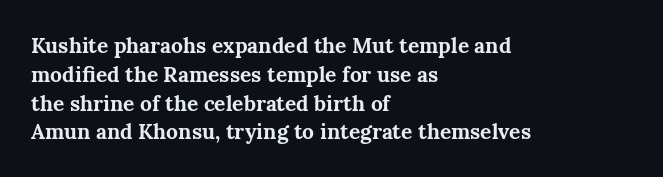
The image shows 21 px bold type, upright; set left-aligned, normal line spacing (1.37x), normal letter spacing, not underlined.
